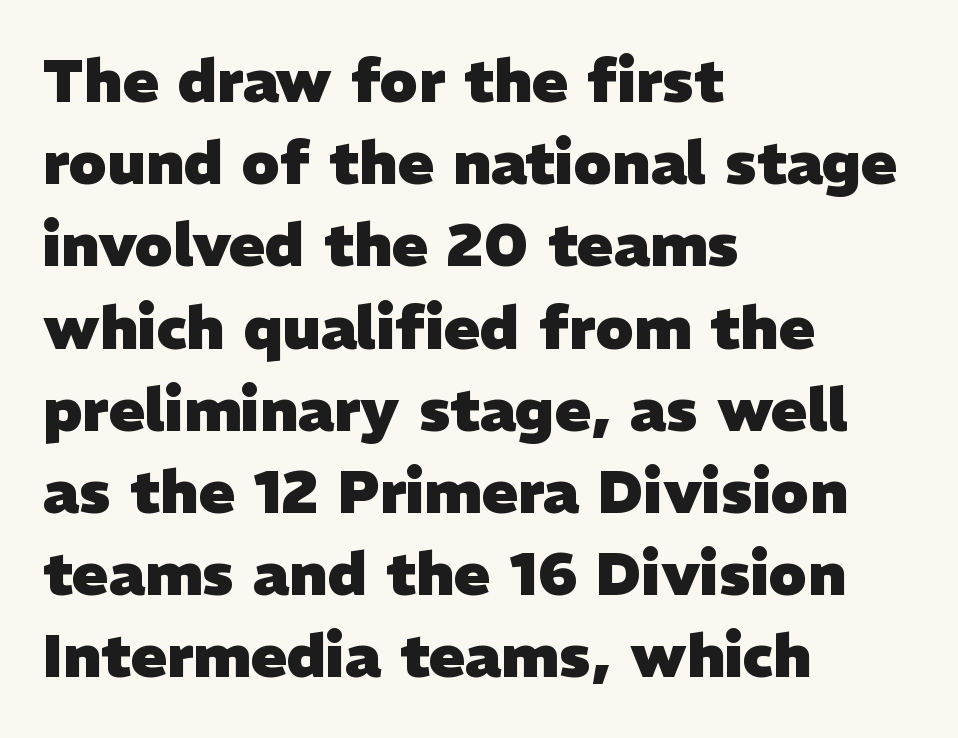
{"serif": "no", "bold": "yes", "weight": "heavy", "width": "normal", "stroke_contrast": "low", "x_height": "medium", "monospaced": "no", "underline": "no", "align": "left", "line_spacing": "normal", "line_spacing_ratio": 1.37, "letter_spacing": "normal", "letter_spacing_em": 0.0, "glyph_px": 60}
